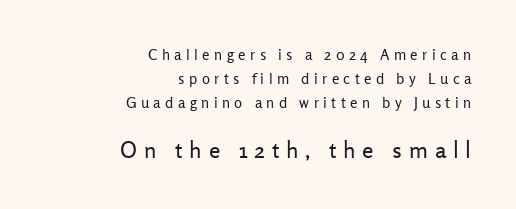
{"italic": "no", "bold": "no", "underline": "no", "align": "right", "line_spacing": "normal", "line_spacing_ratio": 1.59, "letter_spacing": "wide", "letter_spacing_em": 0.29, "larger_block": "second", "size_ratio": 1.53, "glyph_px": 23}
